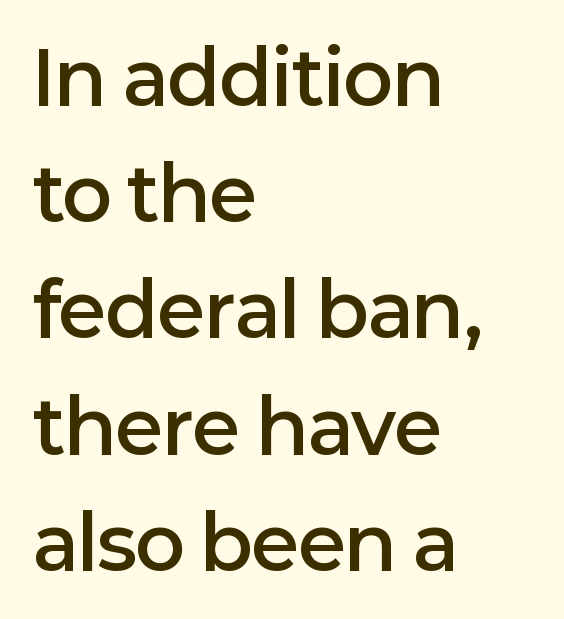
The image shows 74 px semibold sans-serif type, upright; set left-aligned, normal line spacing (1.57x), normal letter spacing, not underlined; low stroke contrast and a medium x-height.
